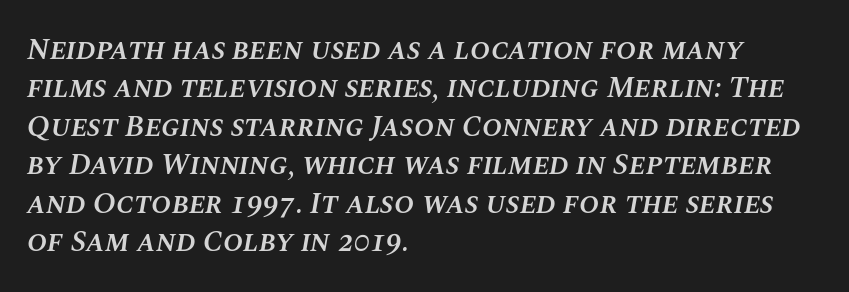
The image shows 30 px semibold type, italic (leaning right); set left-aligned, normal line spacing (1.28x), normal letter spacing, not underlined; medium stroke contrast and a large x-height.
